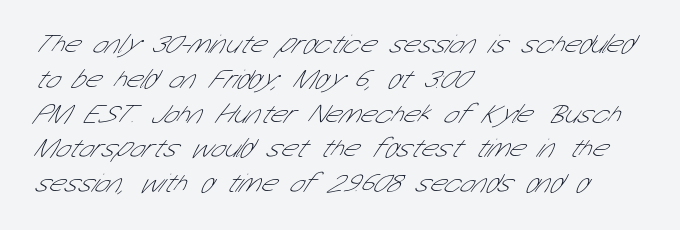
This rendering uses left alignment, leaving the right contour irregular. The cut favours lightness, reaching ordinary text weight at its darkest. Just letters on the line, the space beneath them empty. Inter-character spacing is left at the font's built-in metrics. Normally led — the rows are evenly, conventionally spaced.
